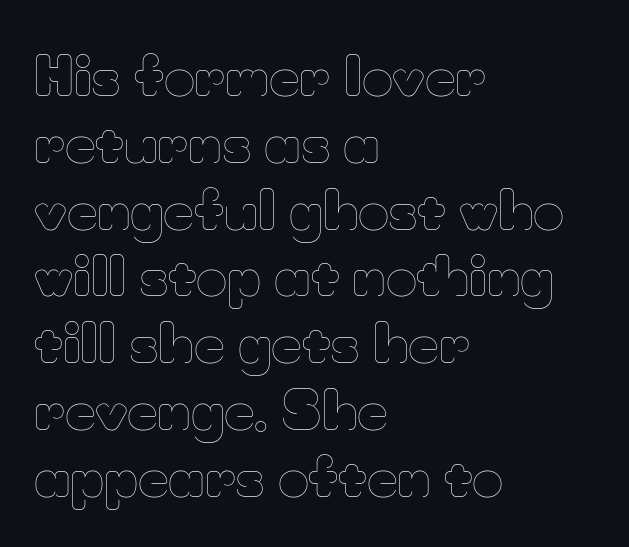
{"italic": "no", "bold": "no", "weight": "thin", "width": "normal", "stroke_contrast": "low", "x_height": "small", "monospaced": "no", "underline": "no", "align": "left", "line_spacing": "normal", "line_spacing_ratio": 1.26, "letter_spacing": "normal", "letter_spacing_em": 0.0, "glyph_px": 53}
